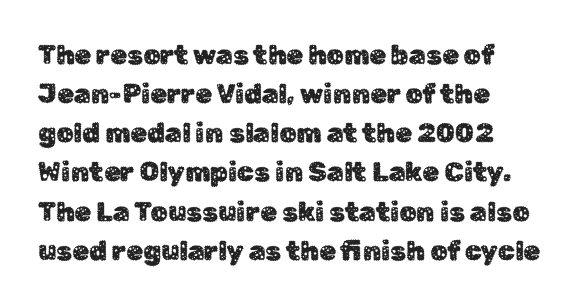
The image shows 27 px text type, upright; set left-aligned, normal line spacing (1.45x), normal letter spacing, not underlined.
